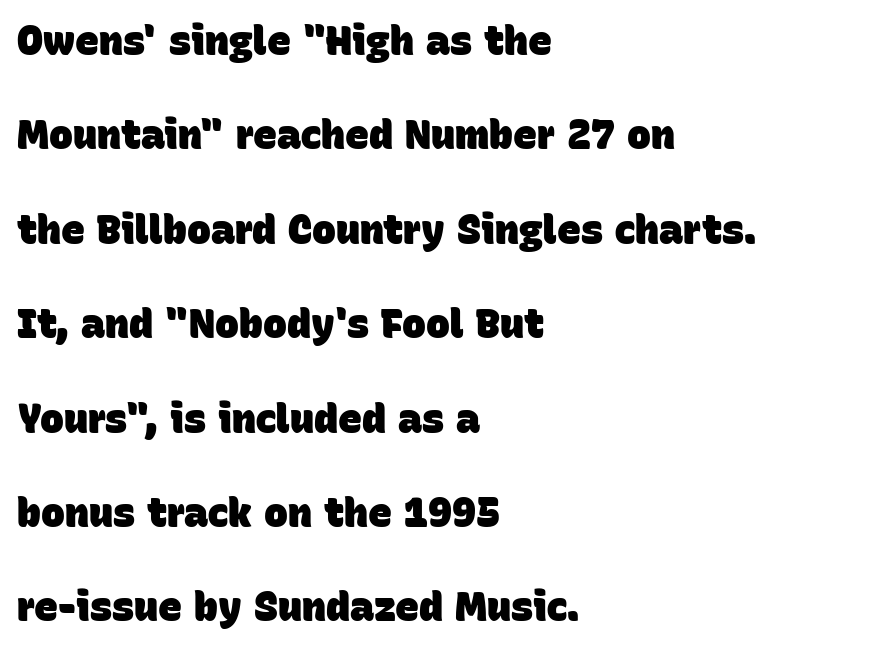
The image shows 40 px heavy sans-serif type; set left-aligned, loose line spacing (2.36x), normal letter spacing, not underlined; low stroke contrast and a large x-height.
